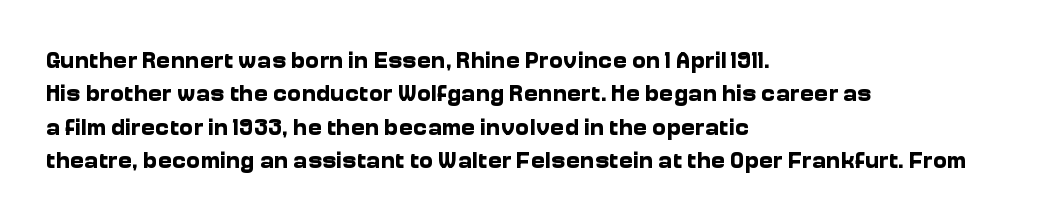
{"italic": "no", "bold": "yes", "underline": "no", "align": "left", "line_spacing": "normal", "line_spacing_ratio": 1.39, "letter_spacing": "normal", "letter_spacing_em": 0.0, "glyph_px": 24}
